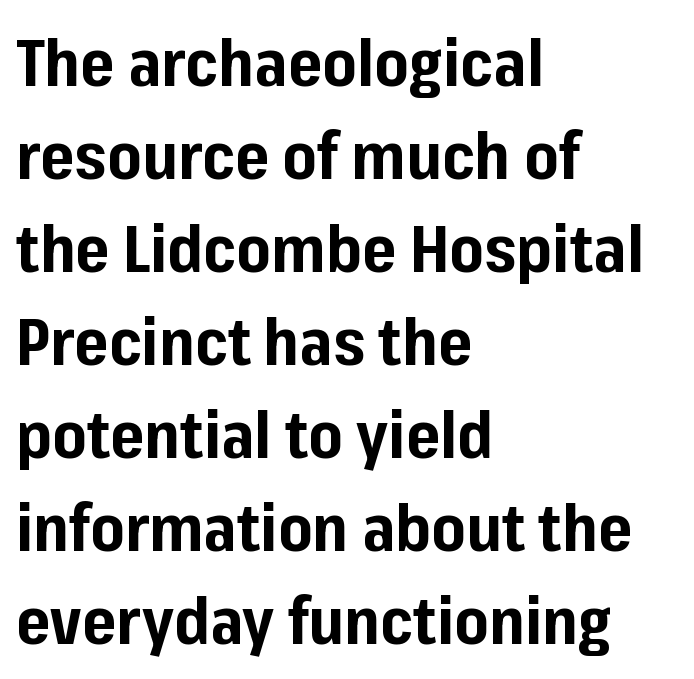
{"serif": "no", "italic": "no", "bold": "yes", "weight": "bold", "width": "normal", "stroke_contrast": "low", "x_height": "medium", "monospaced": "no", "underline": "no", "align": "left", "line_spacing": "normal", "line_spacing_ratio": 1.43, "letter_spacing": "normal", "letter_spacing_em": 0.0, "glyph_px": 65}
